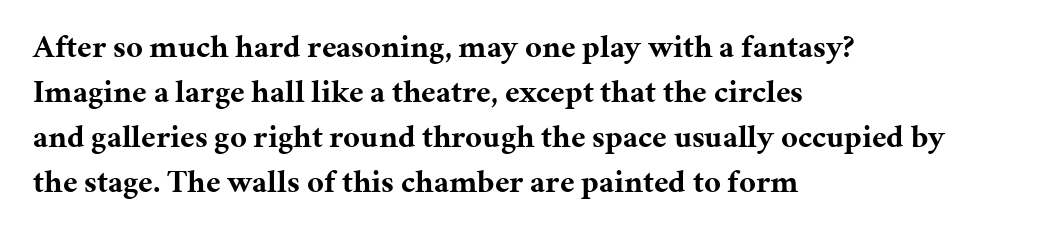
{"serif": "yes", "italic": "no", "bold": "yes", "weight": "bold", "width": "normal", "stroke_contrast": "medium", "x_height": "medium", "monospaced": "no", "underline": "no", "align": "left", "line_spacing": "normal", "line_spacing_ratio": 1.41, "letter_spacing": "normal", "letter_spacing_em": 0.0, "glyph_px": 32}
